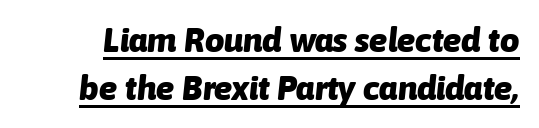
The image shows 34 px heavy type, italic (leaning right); set normal line spacing (1.41x), normal letter spacing, underlined; low stroke contrast and a medium x-height.
